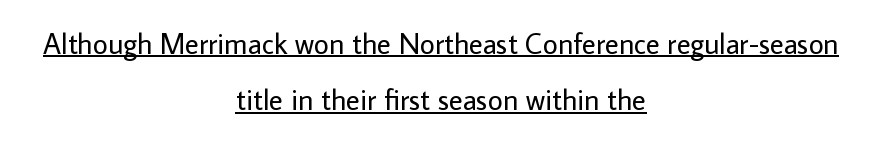
{"serif": "no", "italic": "no", "bold": "no", "weight": "regular", "width": "normal", "stroke_contrast": "low", "x_height": "medium", "monospaced": "no", "underline": "yes", "align": "center", "line_spacing": "loose", "line_spacing_ratio": 1.94, "letter_spacing": "normal", "letter_spacing_em": 0.0, "glyph_px": 29}
